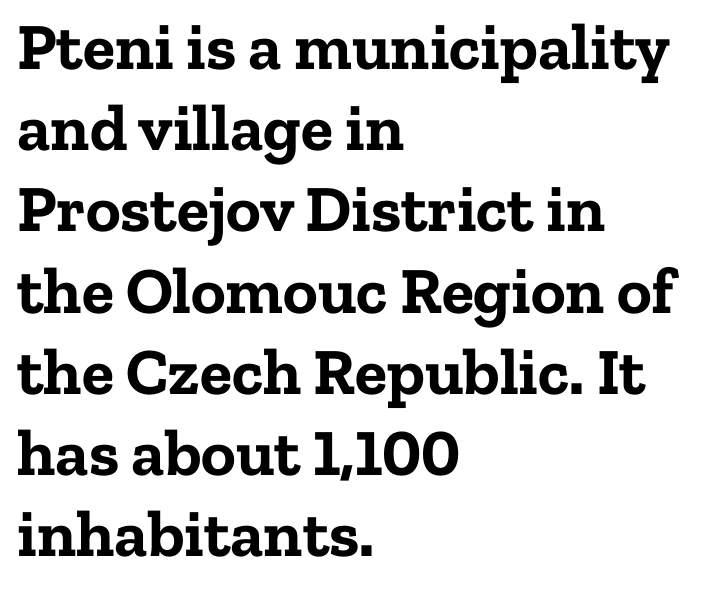
The image shows 66 px bold serif type, upright; set left-aligned, line spacing 1.23x, normal letter spacing, not underlined; low stroke contrast and a medium x-height.
